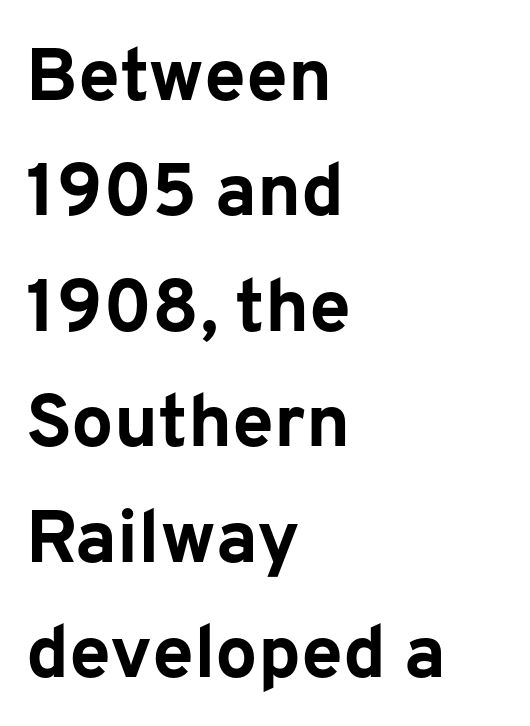
Q: Is the text bold? A: Yes.
Q: Is the text italic (slanted)? A: No, it is upright.
Q: Is the typeface a serif or a sans-serif typeface? A: Sans-serif.
Q: Is the text underlined? A: No.
Q: How is the paragraph aligned? A: Left-aligned.
Q: Is the spacing between letters normal or unusually wide? A: Normal.
Q: Is the spacing between lines tight, normal or loose? A: Normal.
Q: Width (condensed, normal, or wide)? A: Normal.
Q: Stroke contrast? A: Low.
Q: x-height? A: Medium.
Q: Monospaced? A: No.
